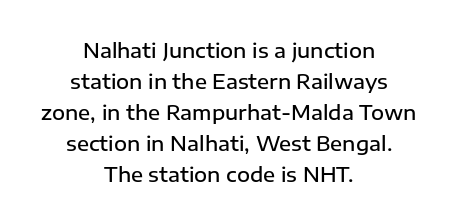
Centered paragraph, ragged on both sides. Does the leading feel generous? No, just average. The passage shown is semibold, sitting just below true bold. The letters sit at their default tracking, neither squeezed nor spread. Only glyphs here, with clear space below each row.
